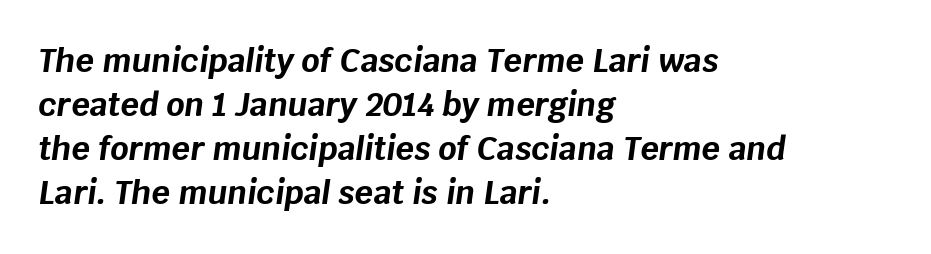
The image shows 32 px bold type, italic (leaning right); set left-aligned, normal line spacing (1.38x), normal letter spacing, not underlined; low stroke contrast and a large x-height.
